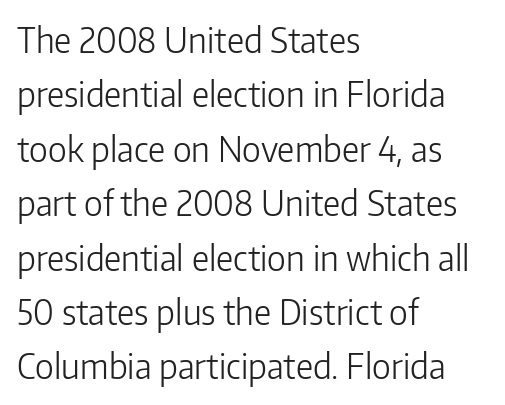
{"serif": "no", "italic": "no", "bold": "no", "weight": "light", "width": "normal", "stroke_contrast": "low", "x_height": "medium", "monospaced": "no", "underline": "no", "align": "left", "line_spacing": "normal", "line_spacing_ratio": 1.6, "letter_spacing": "normal", "letter_spacing_em": 0.0, "glyph_px": 34}
